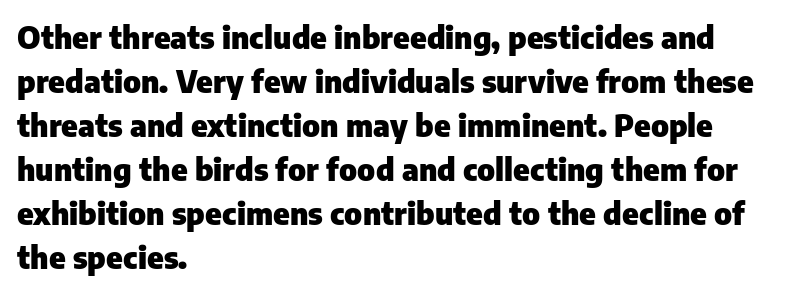
The image shows 31 px heavy sans-serif type, upright; set left-aligned, normal line spacing (1.42x), normal letter spacing, not underlined; low stroke contrast and a medium x-height.
